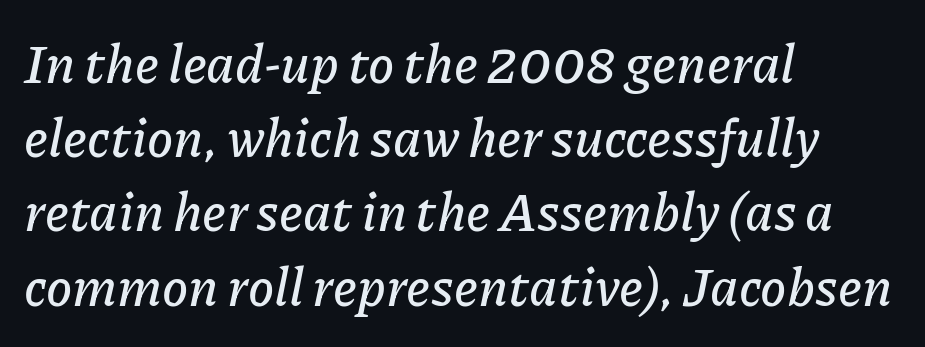
Any mark beneath the type? The region is blank. You can tell it's italic because the verticals aren't actually vertical. A typesetter would call this zero additional tracking. The vertical gap from one line to the next is medium.
